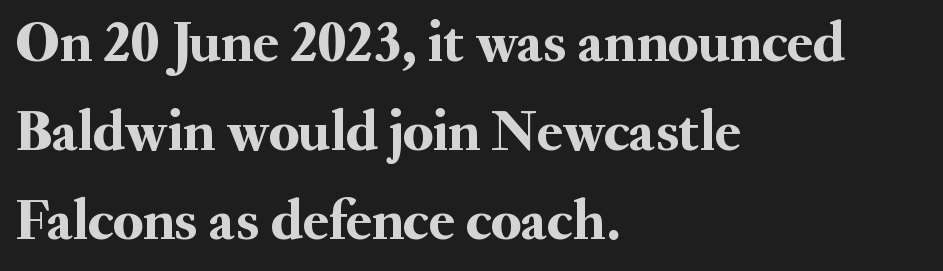
Q: Is the text italic (slanted)? A: No, it is upright.
Q: Is the typeface a serif or a sans-serif typeface? A: Serif.
Q: Is the text underlined? A: No.
Q: How is the paragraph aligned? A: Left-aligned.
Q: Is the spacing between letters normal or unusually wide? A: Normal.
Q: Is the spacing between lines tight, normal or loose? A: Normal.
Q: Width (condensed, normal, or wide)? A: Normal.
Q: Stroke contrast? A: Medium.
Q: x-height? A: Small.
Q: Monospaced? A: No.
